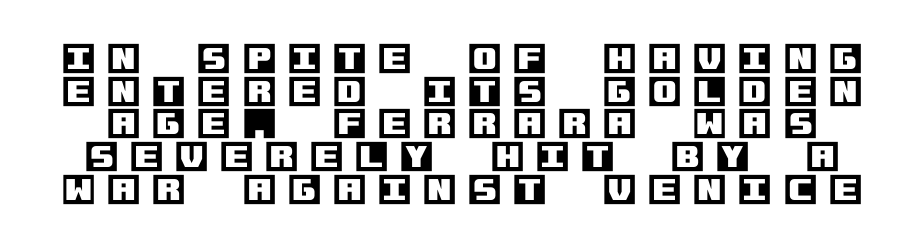
Q: Is the text italic (slanted)? A: No, it is upright.
Q: Is the text underlined? A: No.
Q: Is the spacing between letters normal or unusually wide? A: Unusually wide.
Q: Is the spacing between lines tight, normal or loose? A: Tight.
Q: Width (condensed, normal, or wide)? A: Normal.
Q: x-height? A: Large.
